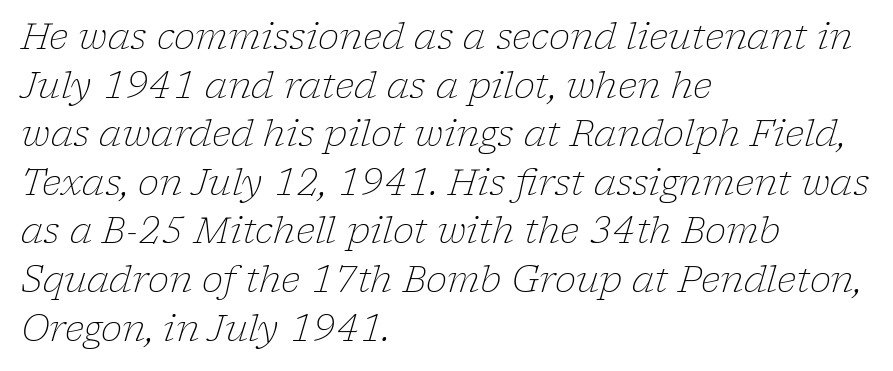
Q: Is the text bold? A: No.
Q: Is the text italic (slanted)? A: Yes, it leans right by about 17 degrees.
Q: Is the typeface a serif or a sans-serif typeface? A: Serif.
Q: Is the text underlined? A: No.
Q: How is the paragraph aligned? A: Left-aligned.
Q: Is the spacing between letters normal or unusually wide? A: Normal.
Q: Is the spacing between lines tight, normal or loose? A: Normal.
Q: Width (condensed, normal, or wide)? A: Normal.
Q: Stroke contrast? A: Low.
Q: x-height? A: Medium.
Q: Monospaced? A: No.
